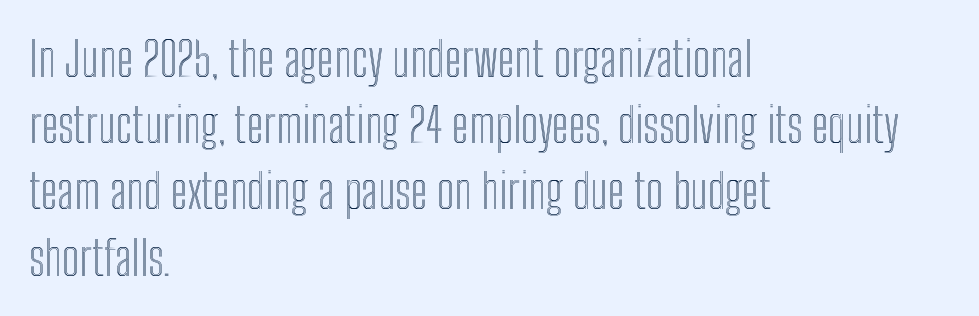
No extra tracking has been applied to these lines. Descenders are the only things crossing below the line. Looks like regular typesetting: each glyph gets only the width it needs. The letters stand upright; this is a roman face. Is the block centered? No — it sits flush against the left margin.
